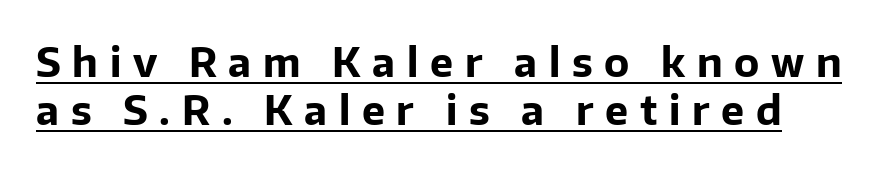
Do the characters align in a grid? No, the font is proportional. Upright lettering throughout. Look at the bottom of the vertical strokes: they stop flat, with no serifs. Pretty heavy lettering here — definitely bold.
